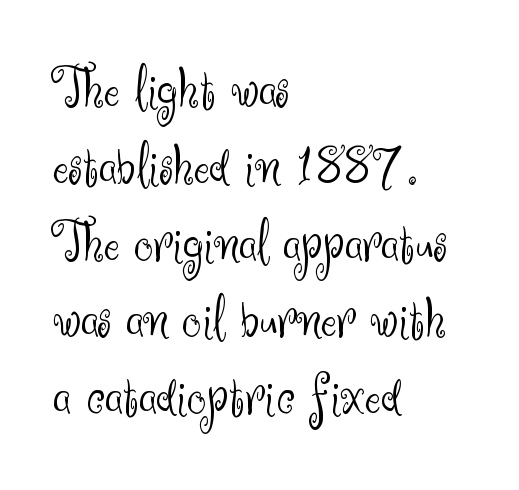
Q: Is the text bold? A: No.
Q: Is the text italic (slanted)? A: No, it is upright.
Q: Is the typeface a serif or a sans-serif typeface? A: Sans-serif.
Q: Is the text underlined? A: No.
Q: How is the paragraph aligned? A: Left-aligned.
Q: Is the spacing between letters normal or unusually wide? A: Normal.
Q: Is the spacing between lines tight, normal or loose? A: Normal.
Q: Width (condensed, normal, or wide)? A: Normal.
Q: Stroke contrast? A: Medium.
Q: x-height? A: Small.
Q: Monospaced? A: No.
